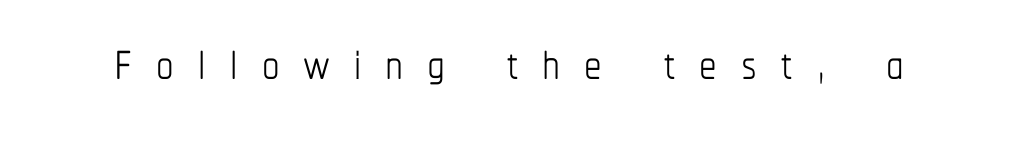
Q: Is the text bold? A: No.
Q: Is the text italic (slanted)? A: No, it is upright.
Q: Is the text underlined? A: No.
Q: Is the spacing between letters normal or unusually wide? A: Unusually wide.
Q: Width (condensed, normal, or wide)? A: Condensed.
Q: Stroke contrast? A: Low.
Q: x-height? A: Medium.
Q: Monospaced? A: No.
